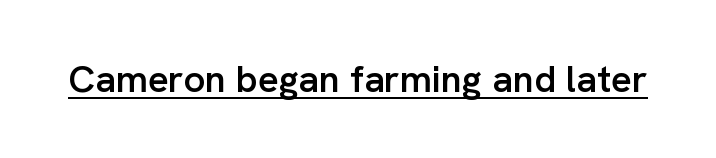
Ordinary non-slanted type is in use. Firm but not heavy-handed strokes: this text is semibold. The text was rendered using a sans face with plain stroke endings. The rendering uses natural spacing where letterforms have individual widths. Each word holds together tightly as a unit, with standard inter-letter gaps. Does a line run under the words? Yes, clearly.
